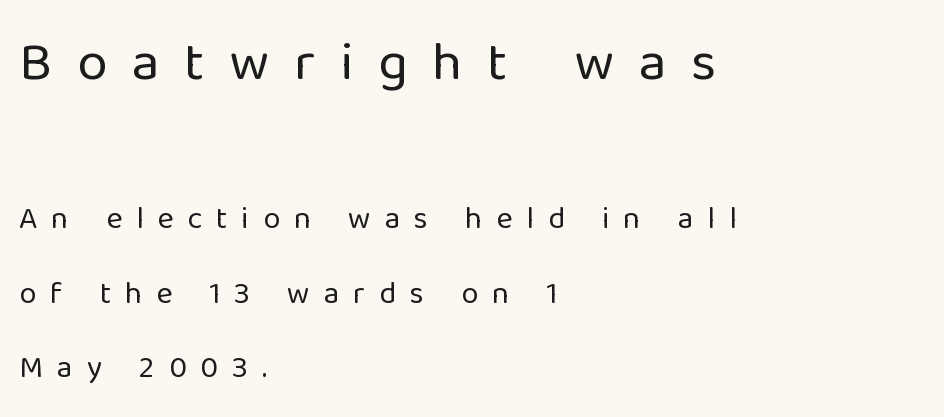
The image shows 55 px regular-weight sans-serif type, upright; set left-aligned, loose line spacing (2.39x), unusually wide letter spacing (+0.45 em), not underlined; the first (top) block is 1.77x larger; low stroke contrast and a medium x-height.
